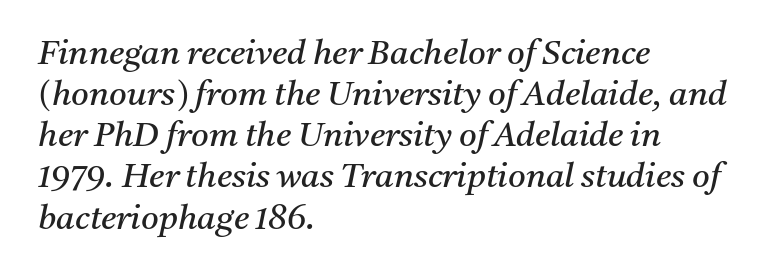
Q: Is the text bold? A: No.
Q: Is the text italic (slanted)? A: Yes, it leans right by about 11 degrees.
Q: Is the typeface a serif or a sans-serif typeface? A: Serif.
Q: Is the text underlined? A: No.
Q: How is the paragraph aligned? A: Left-aligned.
Q: Is the spacing between letters normal or unusually wide? A: Normal.
Q: Width (condensed, normal, or wide)? A: Normal.
Q: Stroke contrast? A: Medium.
Q: x-height? A: Medium.
Q: Monospaced? A: No.
